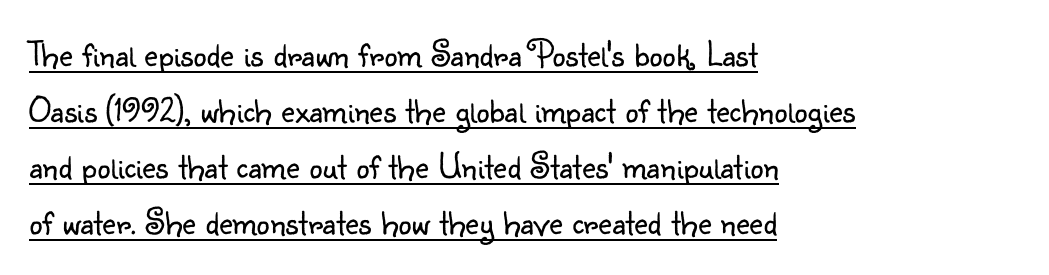
The image shows 37 px light sans-serif type, upright; set left-aligned, normal line spacing (1.51x), normal letter spacing, underlined; low stroke contrast and a small x-height.
